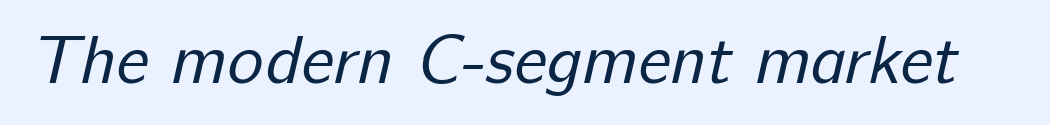
{"serif": "no", "bold": "no", "weight": "regular", "width": "normal", "stroke_contrast": "low", "x_height": "medium", "monospaced": "no", "underline": "no", "letter_spacing": "normal", "letter_spacing_em": 0.0, "glyph_px": 68}
